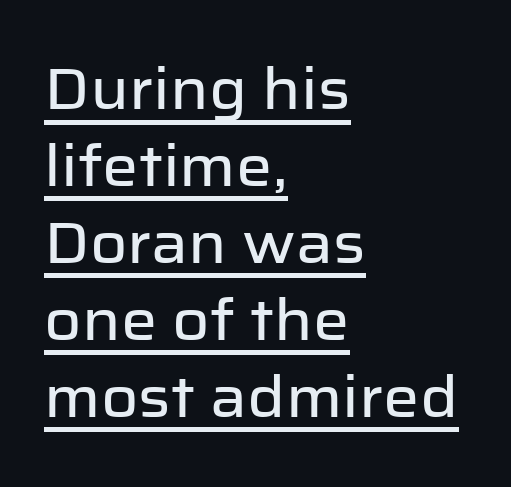
Unlike a traditional serif, this face leaves its strokes unadorned. Line starts are locked; line ends wander. What stands out about the letter spacing? Nothing — it is the standard amount. The lettering holds an erect, upright posture throughout. Like a heading marked for emphasis, these lines bear an underscore.
